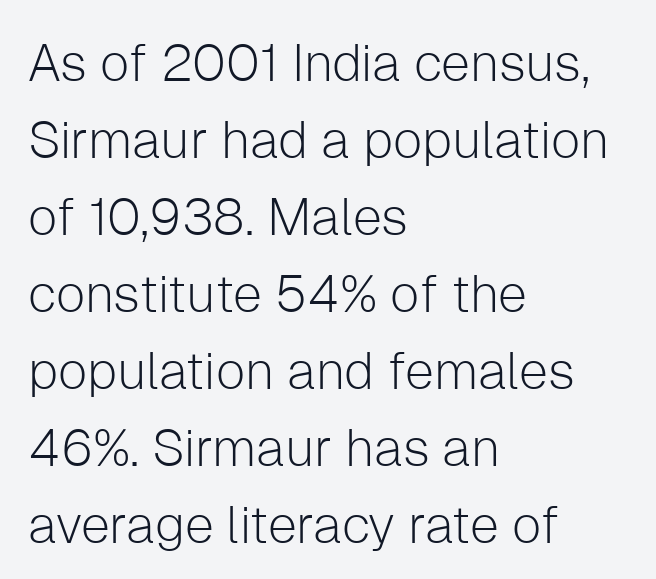
The image shows 52 px light sans-serif type, upright; set left-aligned, normal line spacing (1.48x), normal letter spacing, not underlined; low stroke contrast and a medium x-height.
